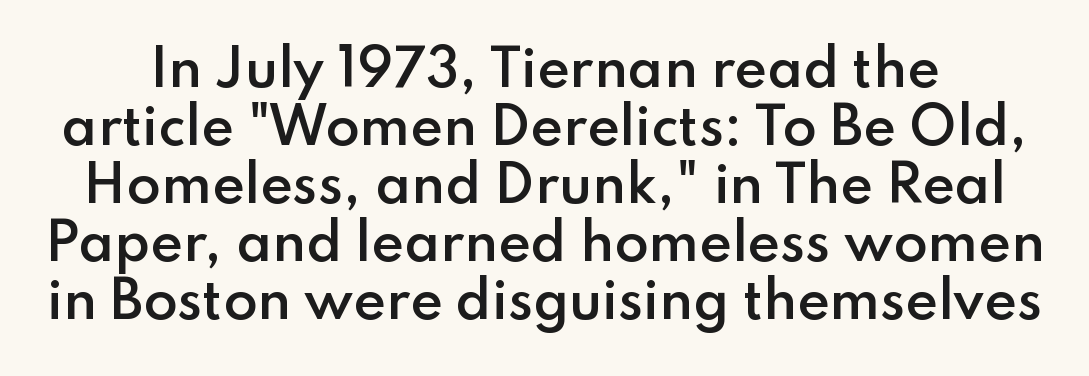
The image shows 50 px semibold sans-serif type, upright; set line spacing 1.16x, normal letter spacing, not underlined; low stroke contrast and a small x-height.
